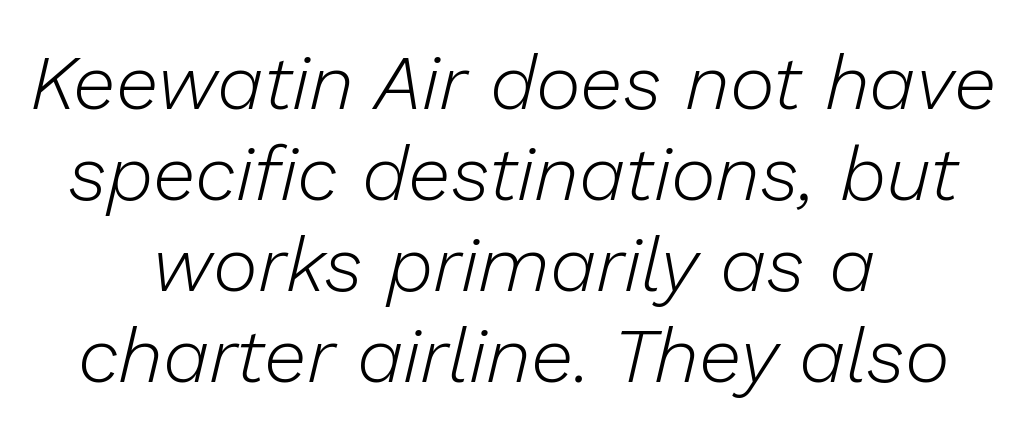
Type without underlining. Every character sits at an angle, as italics do. The rag falls on both sides of this text block equally. Nobody touched the tracking dial on this one. Varying glyph widths throughout — classic text-font behaviour. Stem width sits at or under what a default text font uses.
